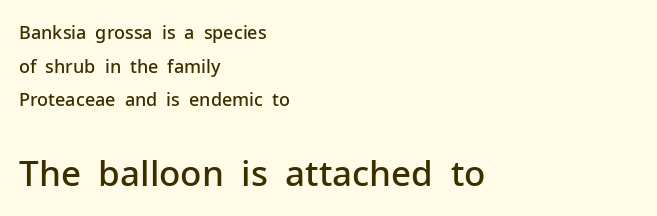
The image shows 35 px semibold sans-serif type, upright; set left-aligned, line spacing 1.87x, normal letter spacing, not underlined; the second (bottom) block is 1.94x larger; low stroke contrast and a medium x-height.
